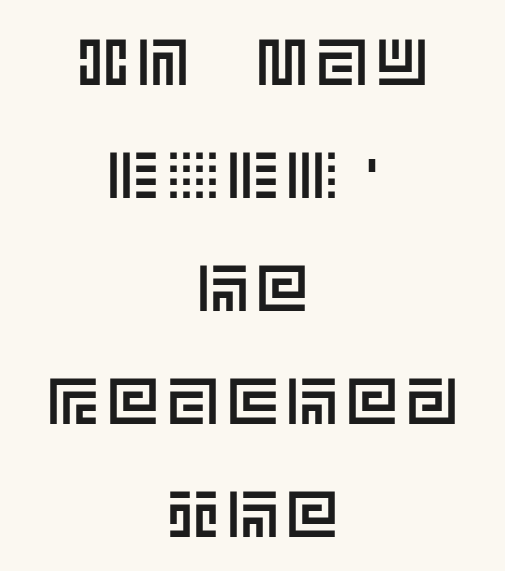
{"italic": "no", "width": "normal", "x_height": "large", "underline": "no", "align": "center", "line_spacing_ratio": 1.74, "glyph_px": 65}
